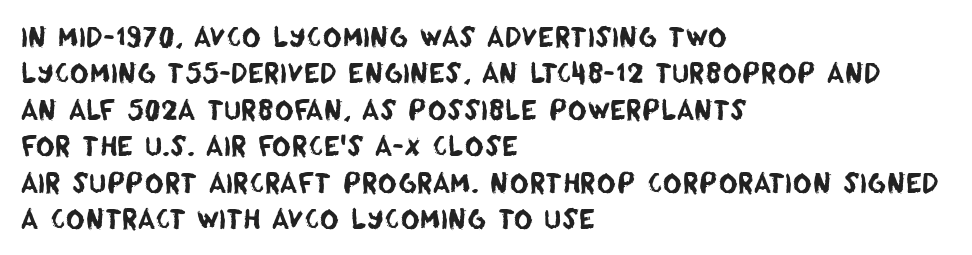
The image shows 26 px text type; set left-aligned, normal line spacing (1.4x), normal letter spacing, not underlined.
